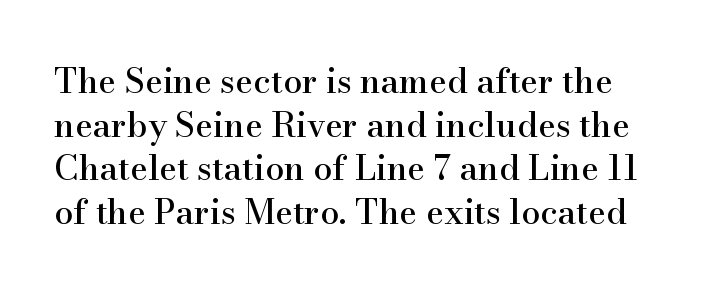
The image shows 34 px serif type, upright; set normal line spacing (1.28x), normal letter spacing, not underlined; high stroke contrast and a small x-height.
